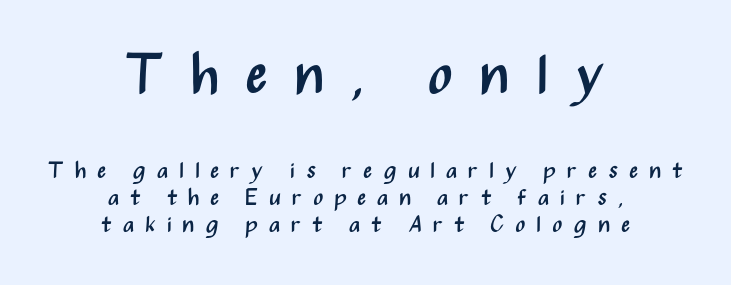
{"serif": "no", "italic": "no", "bold": "no", "weight": "regular", "width": "condensed", "stroke_contrast": "medium", "x_height": "medium", "monospaced": "no", "underline": "no", "align": "center", "line_spacing_ratio": 1.17, "letter_spacing": "wide", "letter_spacing_em": 0.46, "larger_block": "first", "size_ratio": 2.48, "glyph_px": 57}
